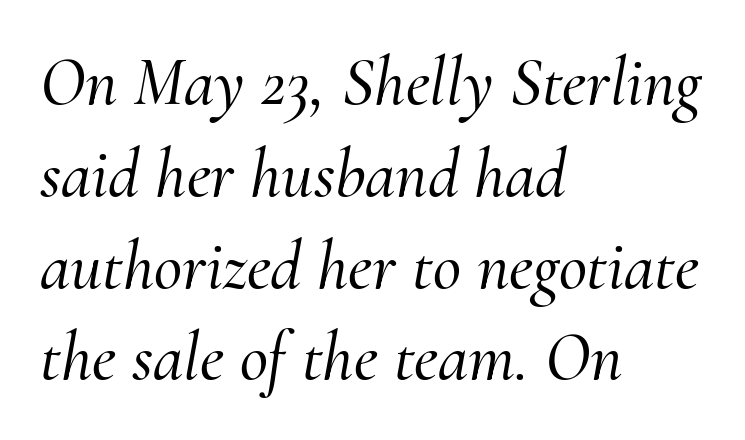
{"serif": "yes", "italic": "yes", "lean": "right", "slant_degrees": 10, "width": "normal", "stroke_contrast": "medium", "x_height": "small", "monospaced": "no", "underline": "no", "align": "left", "line_spacing": "normal", "line_spacing_ratio": 1.33, "letter_spacing": "normal", "letter_spacing_em": 0.0, "glyph_px": 69}
